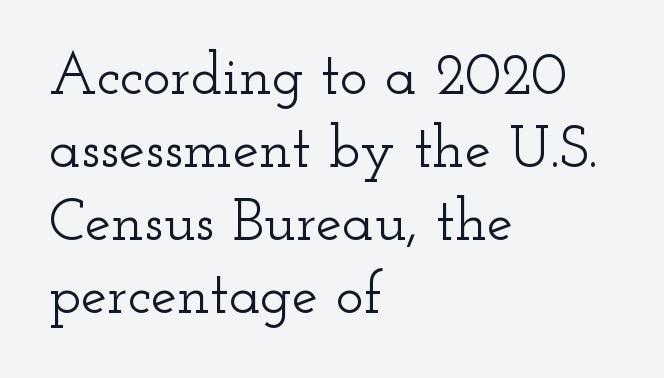
These lines are composed in type with serifs. Posture: vertical. Descenders are the only things crossing below the line. Layout note: lines flush left. The face used here is rendered with its standard letterfit. The letters advance in unequal steps, a hallmark of proportional type.
